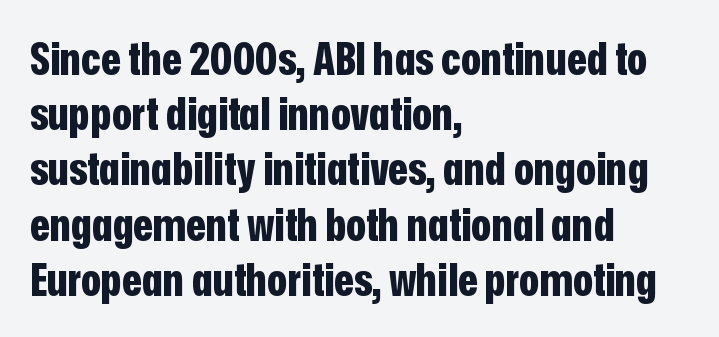
The image shows 46 px bold, condensed sans-serif type, upright; set left-aligned, line spacing 1.2x, normal letter spacing, not underlined; low stroke contrast and a medium x-height.
